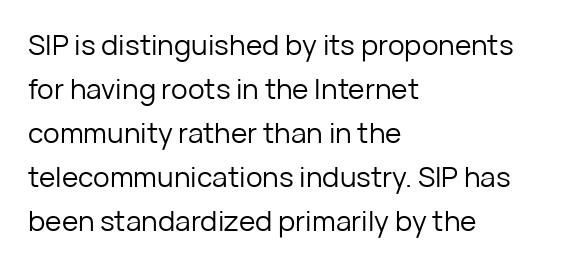
{"serif": "no", "italic": "no", "bold": "no", "weight": "regular", "width": "normal", "stroke_contrast": "low", "x_height": "medium", "monospaced": "no", "underline": "no", "align": "left", "line_spacing": "normal", "line_spacing_ratio": 1.57, "letter_spacing": "normal", "letter_spacing_em": 0.0, "glyph_px": 28}
